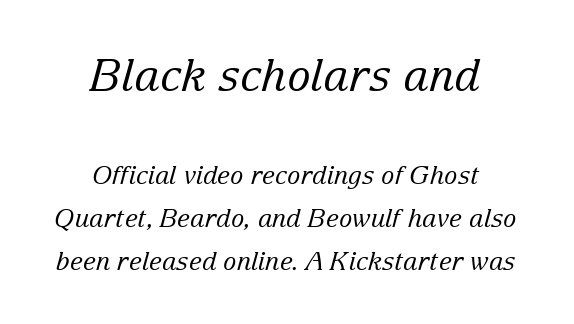
The image shows 44 px regular-weight serif type, italic (leaning right); set centered, line spacing 1.72x, normal letter spacing, not underlined; the first (top) block is 1.76x larger; low stroke contrast and a medium x-height.
